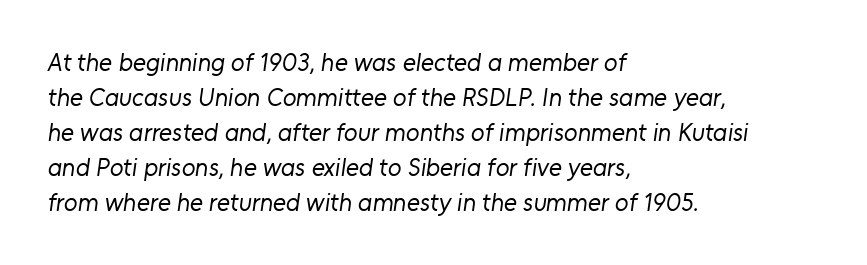
The image shows 25 px text type; set left-aligned, normal line spacing (1.4x), normal letter spacing, not underlined.
